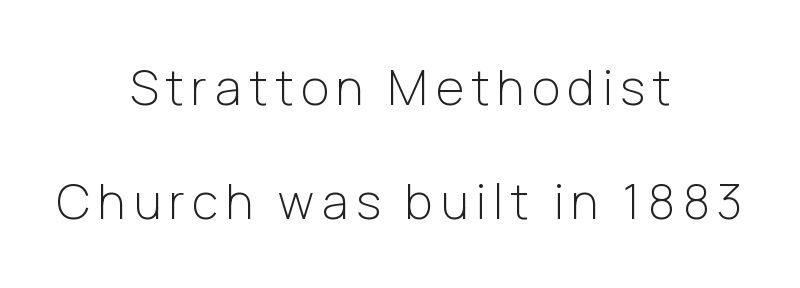
Q: Is the text bold? A: No.
Q: Is the text italic (slanted)? A: No, it is upright.
Q: Is the typeface a serif or a sans-serif typeface? A: Sans-serif.
Q: Is the text underlined? A: No.
Q: How is the paragraph aligned? A: Centered.
Q: Is the spacing between lines tight, normal or loose? A: Loose.
Q: Width (condensed, normal, or wide)? A: Normal.
Q: Stroke contrast? A: Low.
Q: x-height? A: Medium.
Q: Monospaced? A: No.
